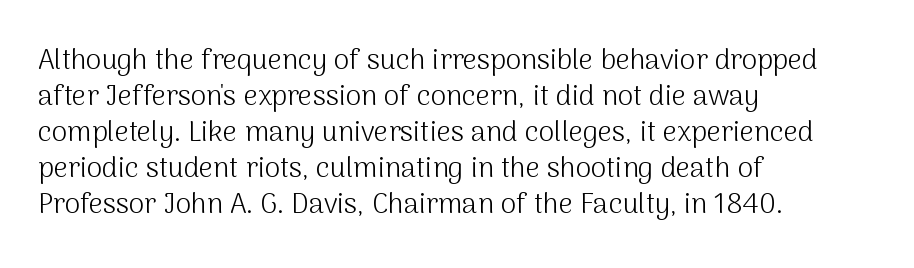
I'd call this a sans setting — the letters go barefoot. These glyphs show unthickened strokes, regular width or finer. Quick note: not italic, upright. A classic flush-left, rag-right setting is used for this passage.
